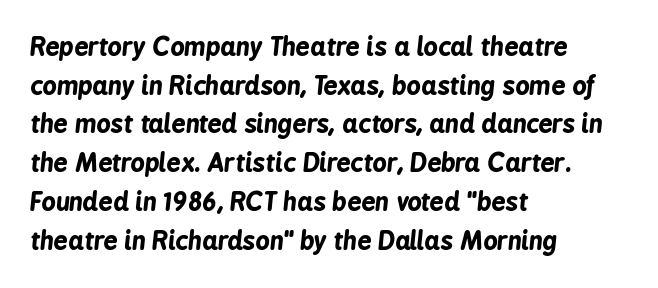
If you measured baseline to baseline, you'd find a middling distance. Italic? Definitely — the glyphs are oblique. The gaps between neighbouring characters are ordinary and unremarkable. Caption: bold face, heavy strokes. Descender tails drop into unmarked territory. The lines in this sample share a left origin and differ only in where they stop.
